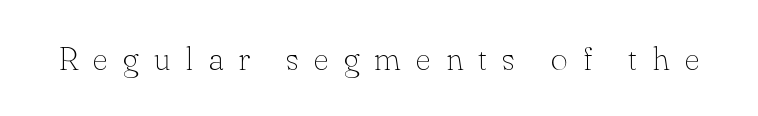
Weight: regular or lighter. Do the characters align in a grid? No, the font is proportional. Old-style or modern, the face here clearly has serifs. The font's upright variant was chosen for this text. Observe the wide spacing: letters keep a clear distance from each other. The passage shown is not underscored anywhere.
